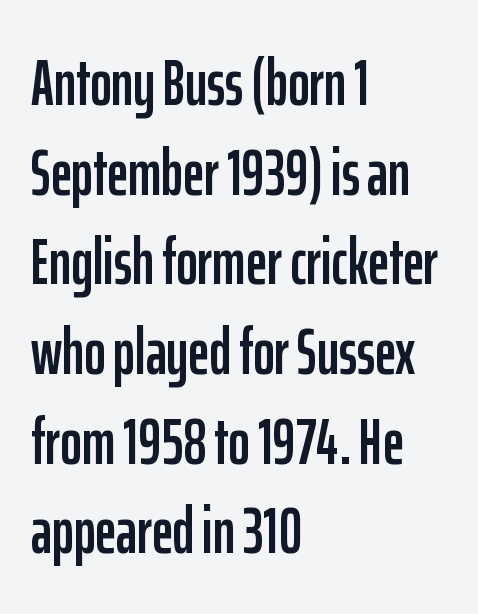
The image shows 65 px condensed sans-serif type, upright; set left-aligned, normal line spacing (1.38x), normal letter spacing, not underlined; low stroke contrast and a medium x-height.
